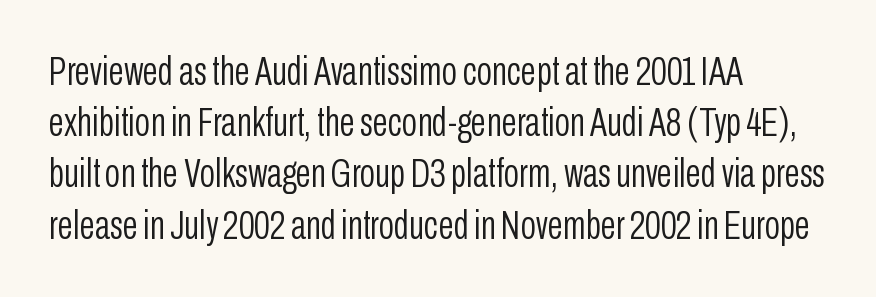
Q: Is the text bold? A: No.
Q: Is the text italic (slanted)? A: No, it is upright.
Q: Is the typeface a serif or a sans-serif typeface? A: Sans-serif.
Q: Is the text underlined? A: No.
Q: How is the paragraph aligned? A: Left-aligned.
Q: Is the spacing between letters normal or unusually wide? A: Normal.
Q: Is the spacing between lines tight, normal or loose? A: Normal.
Q: Width (condensed, normal, or wide)? A: Condensed.
Q: Stroke contrast? A: Low.
Q: x-height? A: Medium.
Q: Monospaced? A: No.
